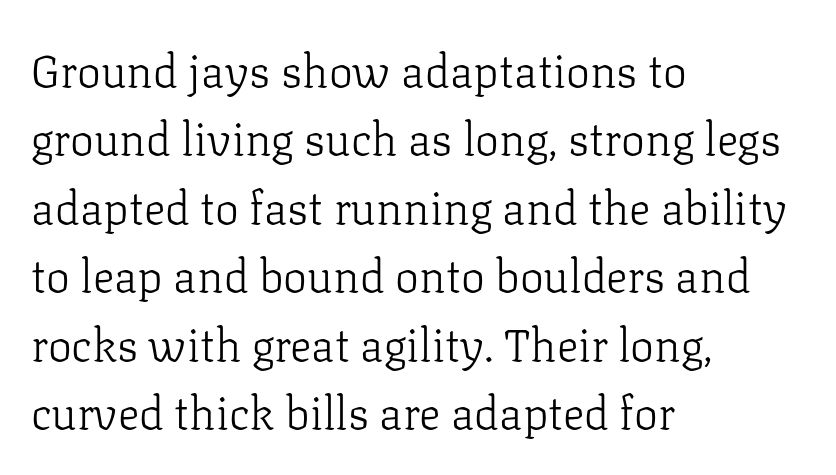
Q: Is the text bold? A: No.
Q: Is the text italic (slanted)? A: No, it is upright.
Q: Is the typeface a serif or a sans-serif typeface? A: Serif.
Q: Is the text underlined? A: No.
Q: How is the paragraph aligned? A: Left-aligned.
Q: Is the spacing between letters normal or unusually wide? A: Normal.
Q: Is the spacing between lines tight, normal or loose? A: Normal.
Q: Width (condensed, normal, or wide)? A: Normal.
Q: Stroke contrast? A: Low.
Q: x-height? A: Medium.
Q: Monospaced? A: No.
